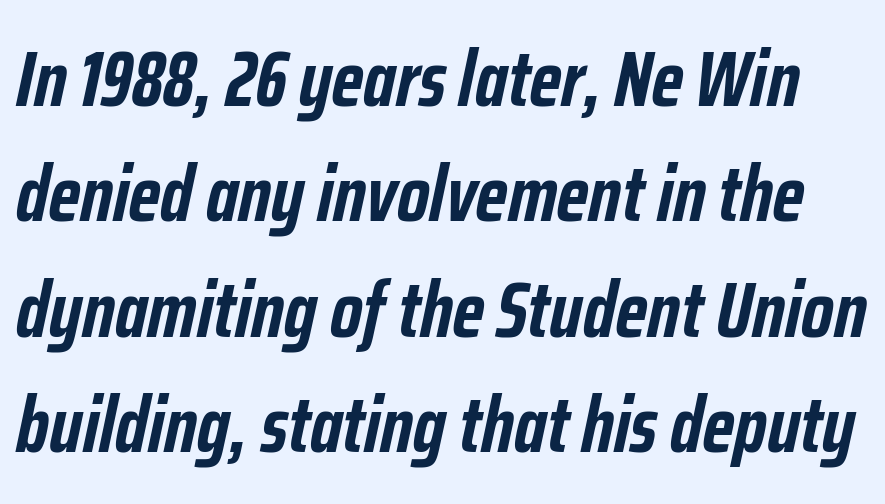
{"italic": "yes", "lean": "right", "slant_degrees": 12, "bold": "yes", "weight": "semibold", "width": "condensed", "stroke_contrast": "low", "x_height": "medium", "monospaced": "no", "underline": "no", "line_spacing": "normal", "line_spacing_ratio": 1.46, "letter_spacing": "normal", "letter_spacing_em": 0.0, "glyph_px": 79}
